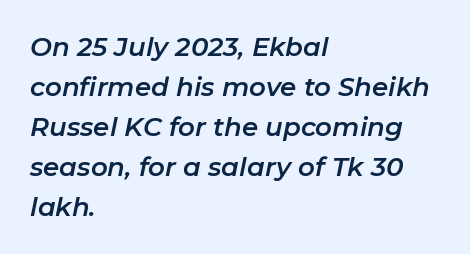
Q: Is the text italic (slanted)? A: Yes, it leans right by about 11 degrees.
Q: Is the text underlined? A: No.
Q: How is the paragraph aligned? A: Left-aligned.
Q: Is the spacing between letters normal or unusually wide? A: Normal.
Q: Is the spacing between lines tight, normal or loose? A: Normal.
